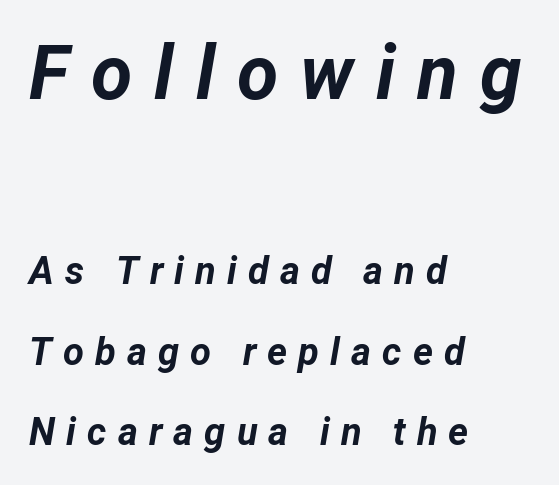
{"italic": "yes", "lean": "right", "slant_degrees": 12, "bold": "yes", "weight": "bold", "width": "normal", "stroke_contrast": "low", "x_height": "medium", "monospaced": "no", "underline": "no", "align": "left", "line_spacing": "loose", "line_spacing_ratio": 2.12, "letter_spacing": "wide", "letter_spacing_em": 0.29, "larger_block": "first", "size_ratio": 1.97, "glyph_px": 75}
